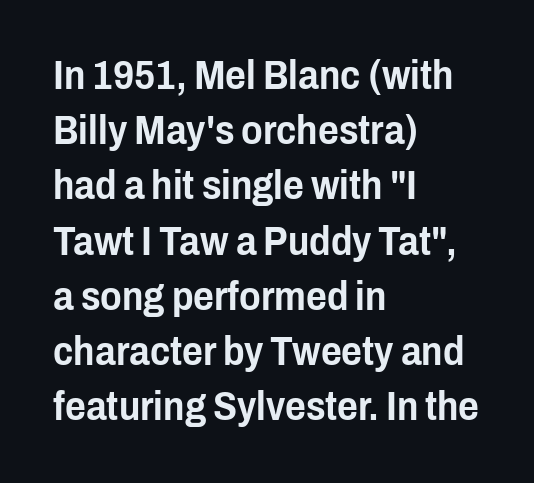
Q: Is the text italic (slanted)? A: No, it is upright.
Q: Is the typeface a serif or a sans-serif typeface? A: Sans-serif.
Q: Is the text underlined? A: No.
Q: How is the paragraph aligned? A: Left-aligned.
Q: Is the spacing between letters normal or unusually wide? A: Normal.
Q: Is the spacing between lines tight, normal or loose? A: Normal.
Q: Width (condensed, normal, or wide)? A: Condensed.
Q: Stroke contrast? A: Low.
Q: x-height? A: Medium.
Q: Monospaced? A: No.
